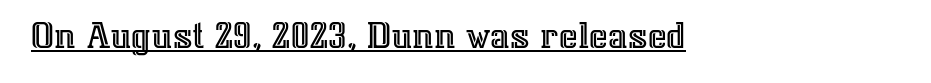
{"italic": "no", "width": "normal", "x_height": "medium", "monospaced": "no", "underline": "yes", "letter_spacing": "normal", "letter_spacing_em": 0.0, "glyph_px": 40}
